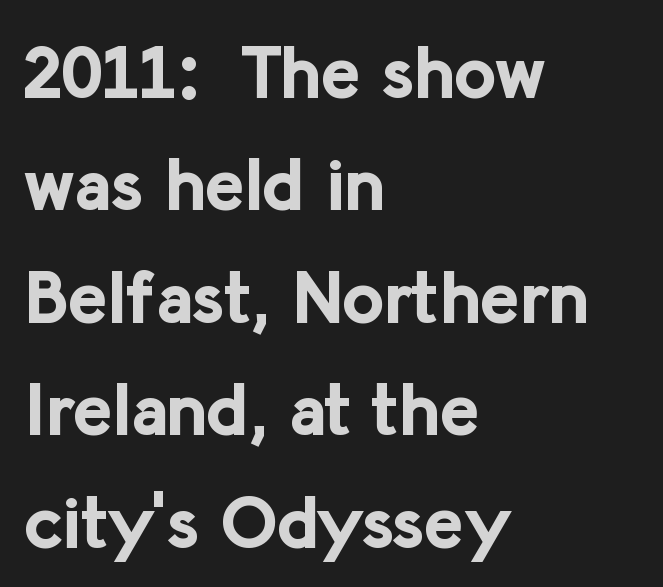
Q: Is the text bold? A: Yes.
Q: Is the text italic (slanted)? A: No, it is upright.
Q: Is the typeface a serif or a sans-serif typeface? A: Sans-serif.
Q: Is the text underlined? A: No.
Q: How is the paragraph aligned? A: Left-aligned.
Q: Is the spacing between letters normal or unusually wide? A: Normal.
Q: Is the spacing between lines tight, normal or loose? A: Normal.
Q: Width (condensed, normal, or wide)? A: Normal.
Q: Stroke contrast? A: Low.
Q: x-height? A: Medium.
Q: Monospaced? A: No.
